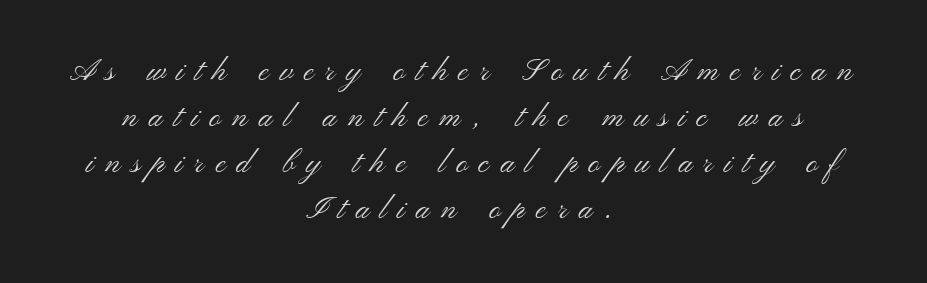
{"serif": "no", "bold": "no", "weight": "light", "width": "wide", "stroke_contrast": "medium", "x_height": "small", "monospaced": "no", "underline": "no", "align": "center", "line_spacing": "normal", "line_spacing_ratio": 1.48, "letter_spacing": "wide", "letter_spacing_em": 0.36, "glyph_px": 31}
